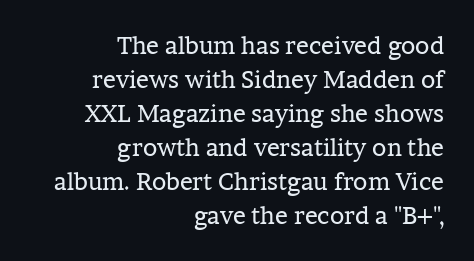
Nobody touched the tracking dial on this one. Beneath every word, the page is bare. The axis of the letterforms is exactly vertical. Students, observe: this is what conventionally led text looks like.
